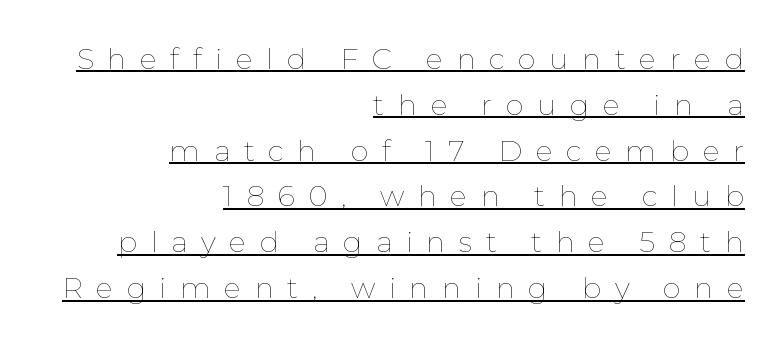
{"italic": "no", "bold": "no", "weight": "thin", "width": "normal", "stroke_contrast": "low", "x_height": "medium", "monospaced": "no", "underline": "yes", "align": "right", "line_spacing": "normal", "line_spacing_ratio": 1.58, "letter_spacing": "wide", "letter_spacing_em": 0.46, "glyph_px": 29}
